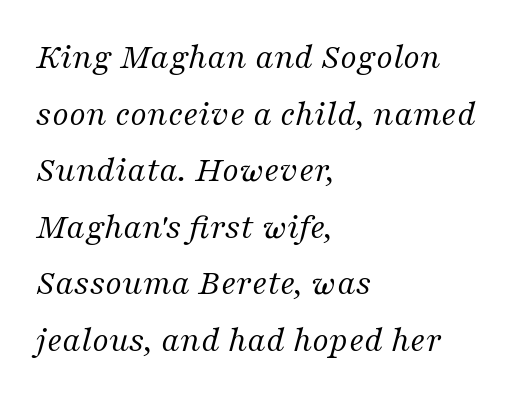
Q: Is the text bold? A: No.
Q: Is the text italic (slanted)? A: Yes, it leans right by about 16 degrees.
Q: Is the typeface a serif or a sans-serif typeface? A: Serif.
Q: Is the text underlined? A: No.
Q: How is the paragraph aligned? A: Left-aligned.
Q: Is the spacing between letters normal or unusually wide? A: Normal.
Q: Is the spacing between lines tight, normal or loose? A: Normal.
Q: Width (condensed, normal, or wide)? A: Normal.
Q: Stroke contrast? A: Medium.
Q: x-height? A: Medium.
Q: Monospaced? A: No.
